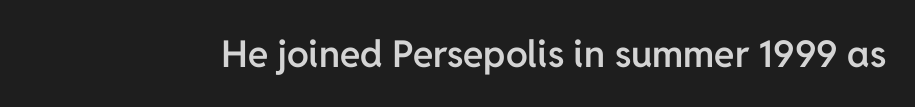
Default kerning and tracking; the words read as compact shapes. Every stem runs plumb, perpendicular to the baseline. Letterform terminals end flat and unadorned throughout the passage. The face used here is proportionally spaced, like ordinary book or web type. The strip under each line holds only bare page. Summary of weight: moderately heavy, a semibold.
